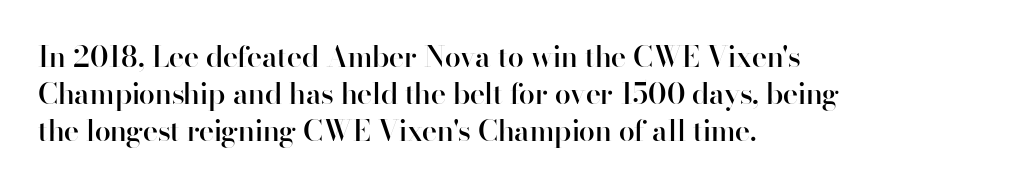
Spacing verdict: proportional, widths tailored to each character. This is roman type, the default non-slanted kind. Classification — sans serif. Line beginnings align vertically; line endings do not.
